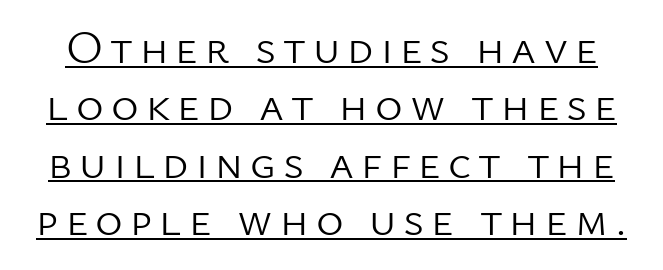
{"serif": "no", "italic": "no", "bold": "no", "weight": "light", "width": "normal", "stroke_contrast": "low", "x_height": "medium", "monospaced": "no", "underline": "yes", "line_spacing_ratio": 1.22, "glyph_px": 47}
